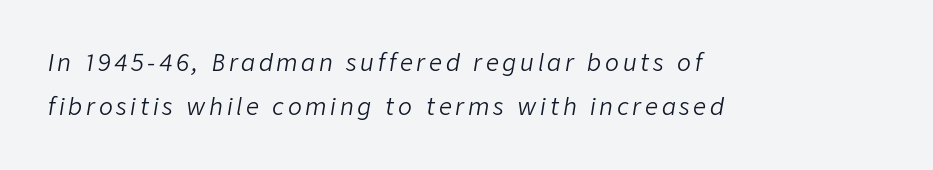
Q: Is the text bold? A: No.
Q: Is the text italic (slanted)? A: Yes, it leans right by about 9 degrees.
Q: Is the text underlined? A: No.
Q: How is the paragraph aligned? A: Left-aligned.
Q: Is the spacing between lines tight, normal or loose? A: Loose.
